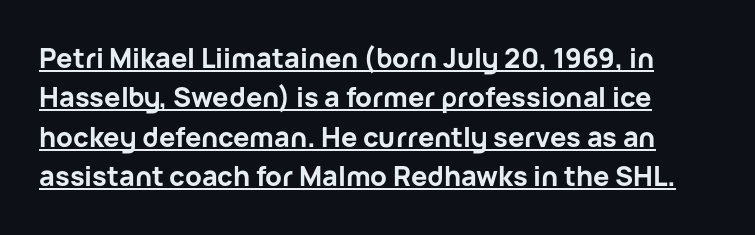
Q: Is the text bold? A: Yes.
Q: Is the text italic (slanted)? A: No, it is upright.
Q: Is the text underlined? A: Yes.
Q: Is the spacing between letters normal or unusually wide? A: Normal.
Q: Is the spacing between lines tight, normal or loose? A: Normal.
